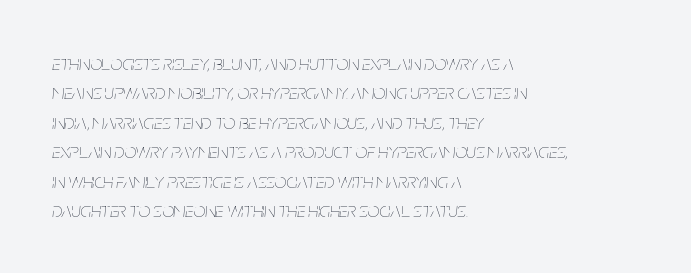
Is the block centered? No — it sits flush against the left margin. Tall strokes in this sample are angled rather than plumb. Underline: absent. What's the leading like? Ordinary, nothing unusual. No extra tracking has been applied to these lines. Letters have the restrained weight of plain body copy at most.
